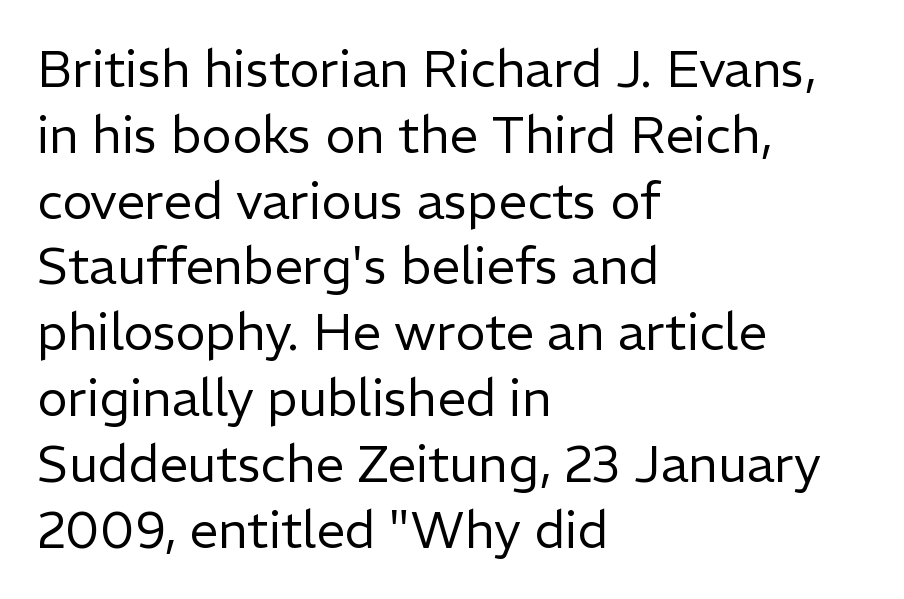
{"serif": "no", "italic": "no", "bold": "no", "weight": "regular", "width": "normal", "stroke_contrast": "low", "x_height": "medium", "monospaced": "no", "underline": "no", "align": "left", "line_spacing": "normal", "line_spacing_ratio": 1.29, "letter_spacing": "normal", "letter_spacing_em": 0.0, "glyph_px": 51}
